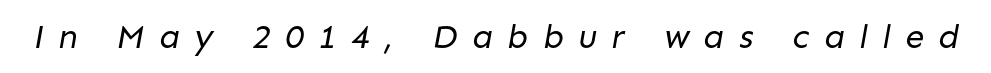
Q: Is the text bold? A: No.
Q: Is the typeface a serif or a sans-serif typeface? A: Sans-serif.
Q: Is the text underlined? A: No.
Q: Is the spacing between letters normal or unusually wide? A: Unusually wide.
Q: Width (condensed, normal, or wide)? A: Normal.
Q: Stroke contrast? A: Low.
Q: x-height? A: Medium.
Q: Monospaced? A: No.
